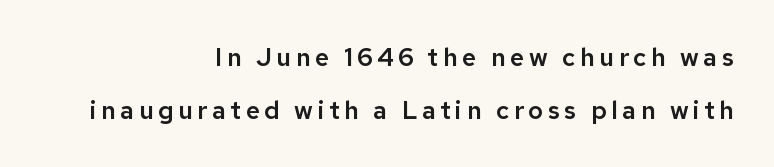
Lines of text with bare space underneath. Caption: multi-line text, flush right, ragged left. You can tell it's not italic because the verticals are truly vertical. Horizontal bands of white between lines are thick stripes.
